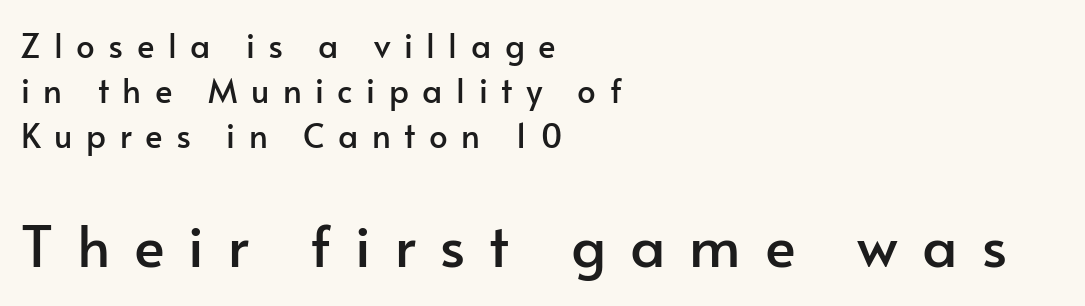
Which chunk is bigger? The second one — the bottom block dwarfs the top. Think of a printed novel: that variable character pitch is what you see here. This rendering widens character spacing well past its baseline value. Where is the straight margin? On the left. In terms of letterform style, serifs are entirely absent. Rendered with straight, roman letterforms.
